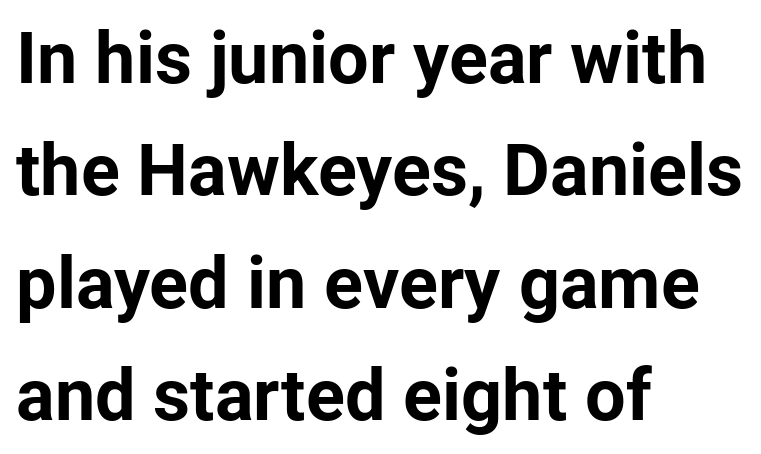
{"serif": "no", "italic": "no", "bold": "yes", "weight": "bold", "width": "normal", "stroke_contrast": "low", "x_height": "medium", "monospaced": "no", "underline": "no", "align": "left", "line_spacing": "normal", "line_spacing_ratio": 1.56, "letter_spacing": "normal", "letter_spacing_em": 0.0, "glyph_px": 72}
